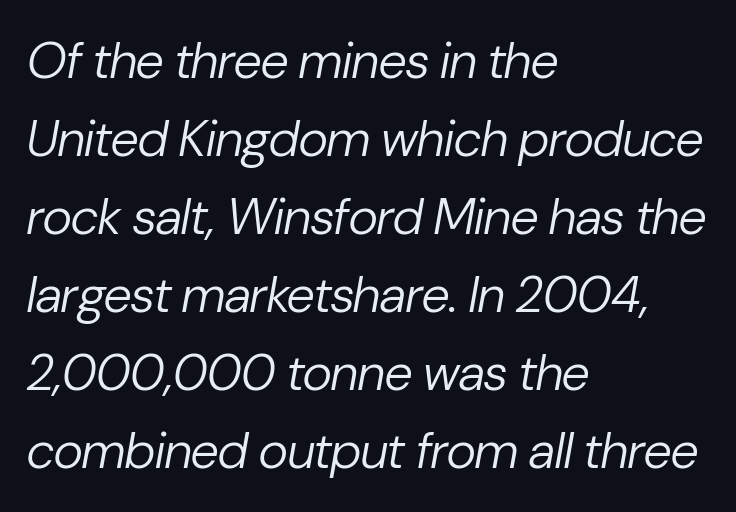
The space between consecutive lines is moderate. The weight would be labelled regular, book, light, or lighter still. Every character sits at an angle, as italics do. Horizontally, the lines are justified to the leading edge only.
